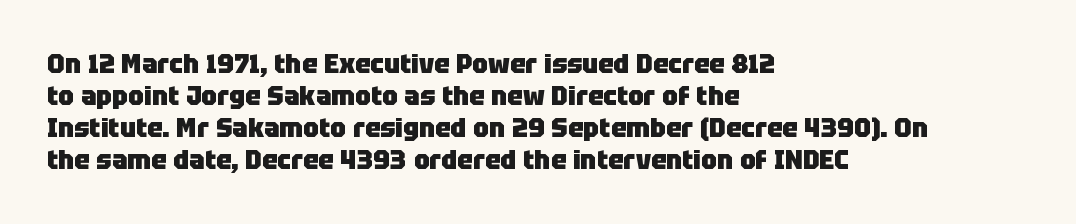
Alignment: flush left. A clean baseline with only descenders dipping below it. Vertical strokes here are truly vertical. Every letter is thick-stroked: bold, no question. A typesetter would call this zero additional tracking.
